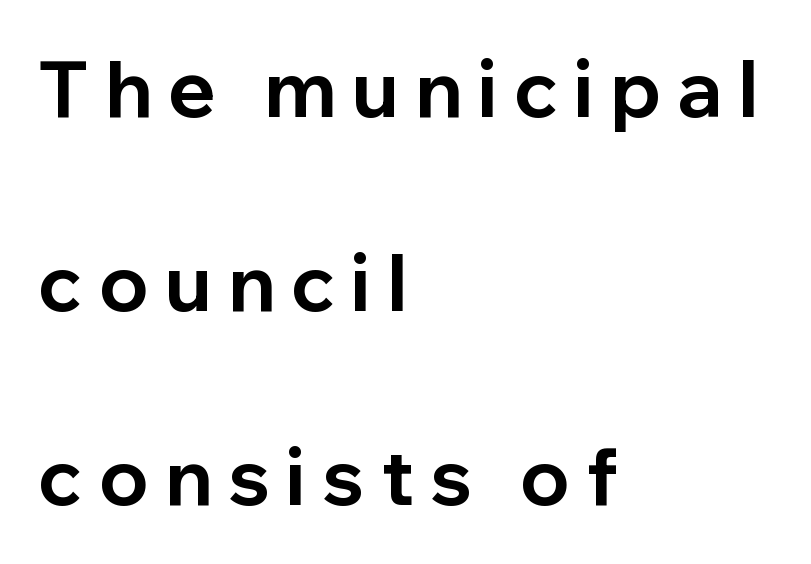
Q: Is the text bold? A: Yes.
Q: Is the text italic (slanted)? A: No, it is upright.
Q: Is the typeface a serif or a sans-serif typeface? A: Sans-serif.
Q: Is the text underlined? A: No.
Q: How is the paragraph aligned? A: Left-aligned.
Q: Is the spacing between letters normal or unusually wide? A: Unusually wide.
Q: Is the spacing between lines tight, normal or loose? A: Loose.
Q: Width (condensed, normal, or wide)? A: Normal.
Q: Stroke contrast? A: Low.
Q: x-height? A: Medium.
Q: Monospaced? A: No.
